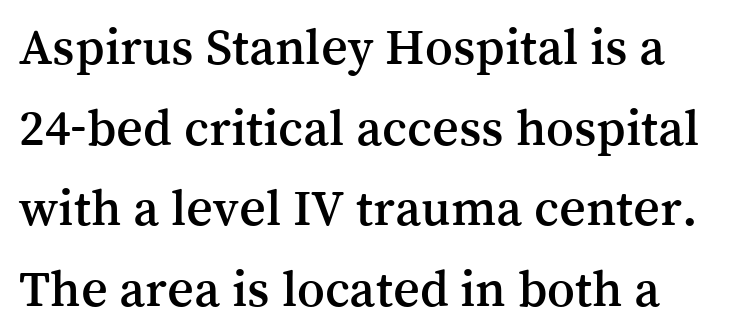
{"serif": "yes", "italic": "no", "width": "normal", "stroke_contrast": "medium", "x_height": "medium", "monospaced": "no", "underline": "no", "line_spacing": "normal", "line_spacing_ratio": 1.55, "letter_spacing": "normal", "letter_spacing_em": 0.0, "glyph_px": 52}
